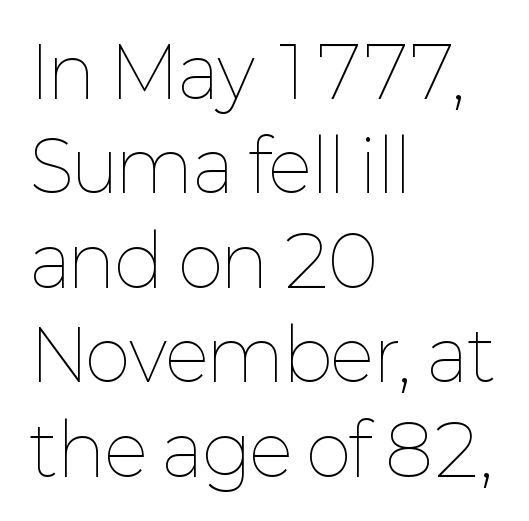
{"italic": "no", "bold": "no", "weight": "thin", "width": "normal", "stroke_contrast": "low", "x_height": "medium", "monospaced": "no", "underline": "no", "align": "left", "line_spacing": "normal", "line_spacing_ratio": 1.35, "letter_spacing": "normal", "letter_spacing_em": 0.0, "glyph_px": 70}
